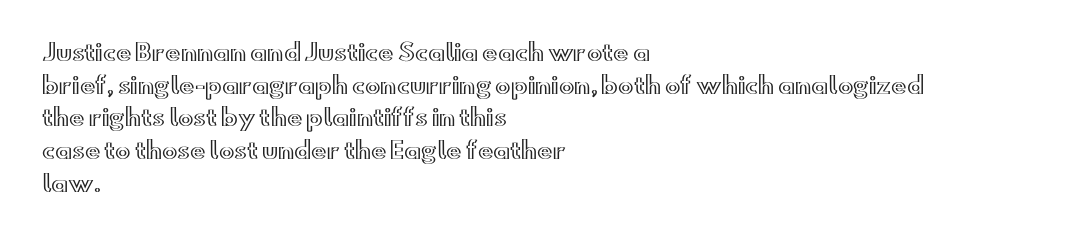
The image shows 23 px text type, upright; set left-aligned, normal line spacing (1.42x), normal letter spacing, not underlined.
